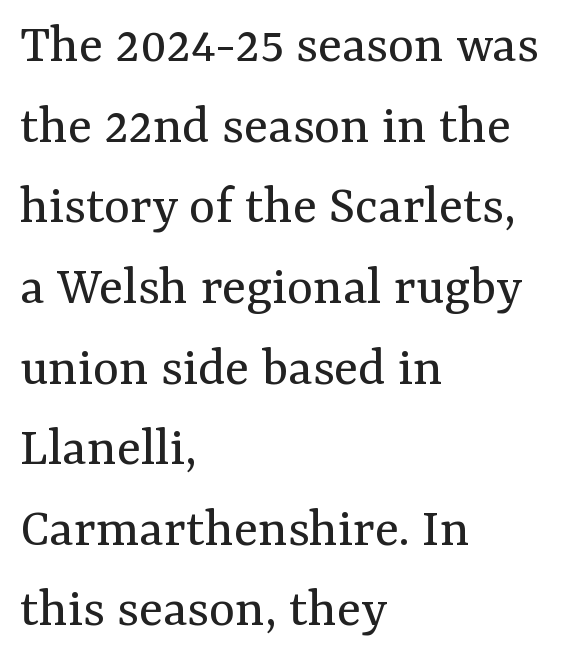
Unmarked baselines from the first word to the last. You can tell it's not italic because the verticals are truly vertical. The letters advance in unequal steps, a hallmark of proportional type. Does the leading feel generous? No, just average. This is not heavy type; no bold has been used.
